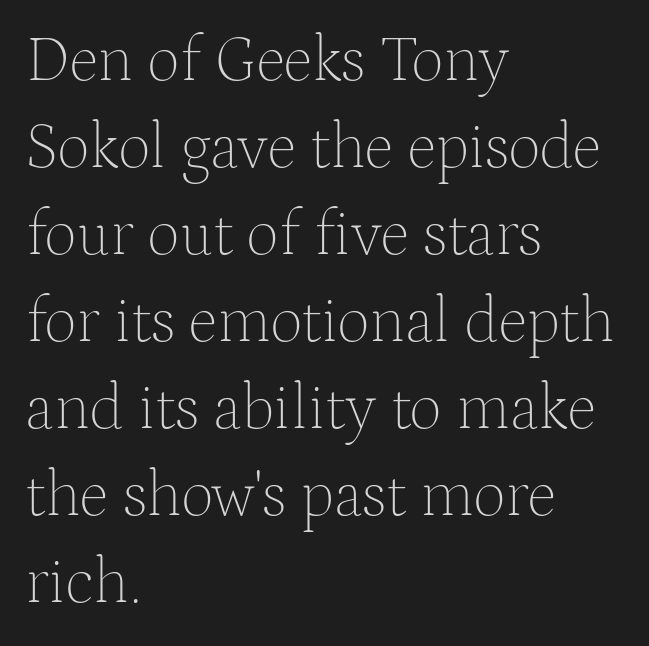
The image shows 64 px thin serif type, upright; set left-aligned, normal line spacing (1.36x), normal letter spacing, not underlined; medium stroke contrast and a medium x-height.
